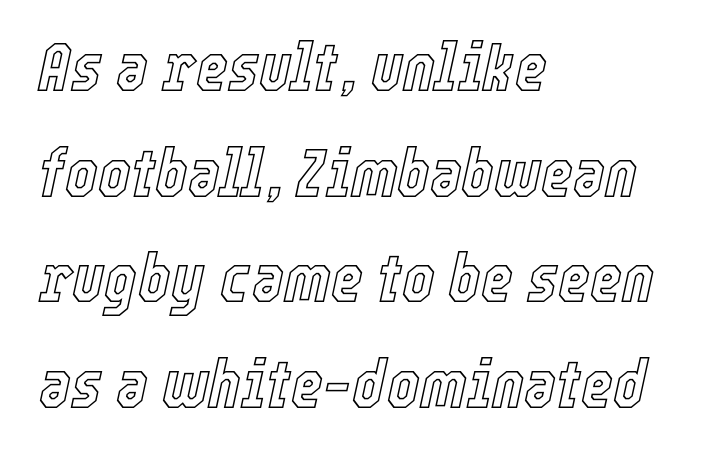
The image shows 69 px condensed type, italic (leaning right); set left-aligned, normal line spacing (1.53x), normal letter spacing, not underlined; a medium x-height.
